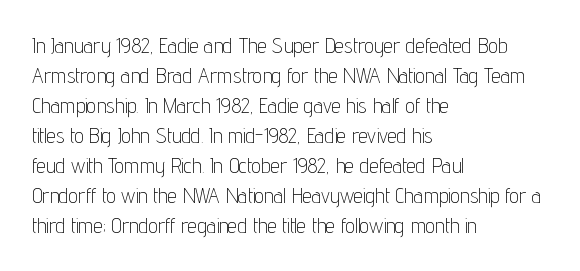
{"italic": "no", "bold": "no", "underline": "no", "align": "left", "line_spacing": "normal", "line_spacing_ratio": 1.43, "letter_spacing": "normal", "letter_spacing_em": 0.0, "glyph_px": 21}
